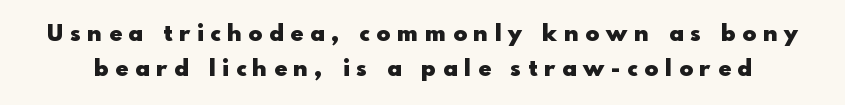
Q: Is the text bold? A: Yes.
Q: Is the text italic (slanted)? A: No, it is upright.
Q: Is the text underlined? A: No.
Q: Is the spacing between letters normal or unusually wide? A: Unusually wide.
Q: Is the spacing between lines tight, normal or loose? A: Normal.
